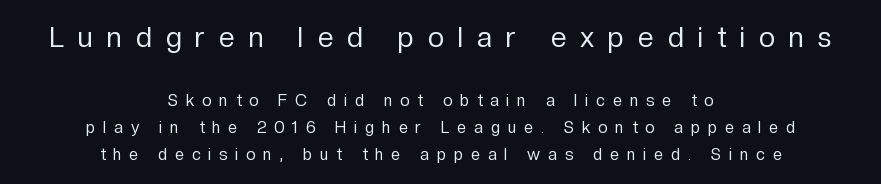
Tracking here is generous; glyphs stand well apart from one another. The space beneath each line is pristine and unruled. The block sitting higher on the canvas is the one with enlarged characters. Unlike italic type, these characters show no tilt at all. No letter is thick-stroked: the sample isn't bold. This sample keeps an unexceptional amount of space between lines.
